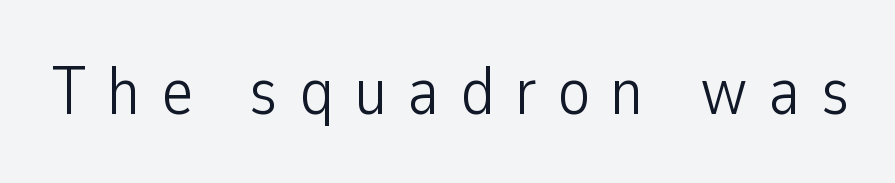
{"serif": "no", "italic": "no", "bold": "no", "weight": "light", "width": "condensed", "stroke_contrast": "low", "x_height": "medium", "monospaced": "no", "underline": "no", "letter_spacing": "wide", "letter_spacing_em": 0.3, "glyph_px": 68}
